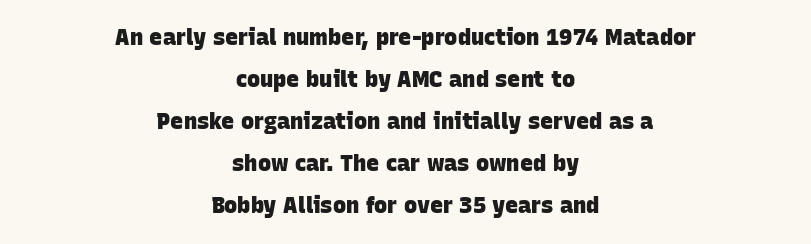
The image shows 22 px bold type; set centered, loose line spacing (1.91x), normal letter spacing, not underlined.
